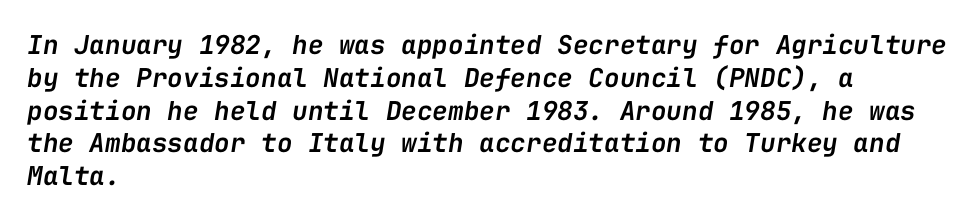
Designer's note — italics engaged. The zone under the glyphs is completely vacant. The font is running at a semibold setting, under full bold. The passage shown has conventional tracking throughout. Is there much room between lines? A standard amount, neither cramped nor airy.
